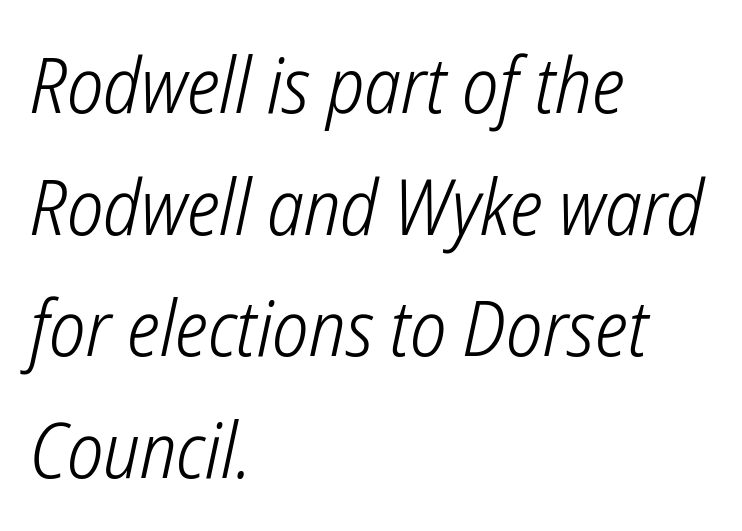
Q: Is the text bold? A: No.
Q: Is the typeface a serif or a sans-serif typeface? A: Sans-serif.
Q: Is the text underlined? A: No.
Q: How is the paragraph aligned? A: Left-aligned.
Q: Is the spacing between letters normal or unusually wide? A: Normal.
Q: Is the spacing between lines tight, normal or loose? A: Normal.
Q: Width (condensed, normal, or wide)? A: Condensed.
Q: Stroke contrast? A: Low.
Q: x-height? A: Medium.
Q: Monospaced? A: No.
